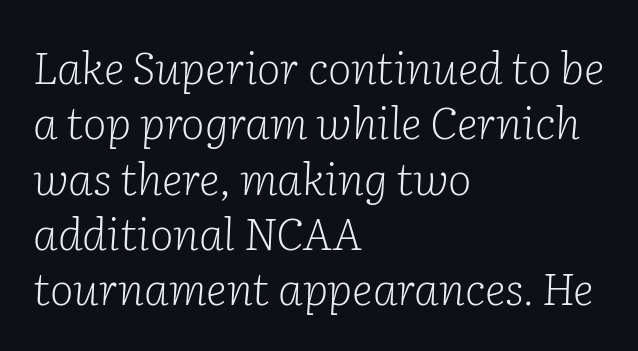
{"serif": "yes", "italic": "yes", "lean": "right", "slant_degrees": 2, "bold": "no", "weight": "light", "width": "normal", "stroke_contrast": "low", "x_height": "medium", "monospaced": "no", "underline": "no", "align": "left", "line_spacing_ratio": 1.23, "letter_spacing": "normal", "letter_spacing_em": 0.0, "glyph_px": 45}
